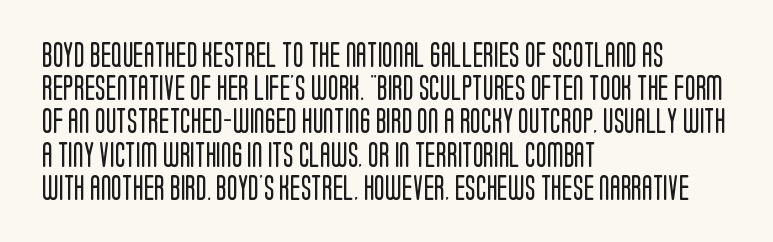
Q: Is the text bold? A: No.
Q: Is the text italic (slanted)? A: No, it is upright.
Q: Is the text underlined? A: No.
Q: How is the paragraph aligned? A: Left-aligned.
Q: Is the spacing between letters normal or unusually wide? A: Normal.
Q: Is the spacing between lines tight, normal or loose? A: Normal.
